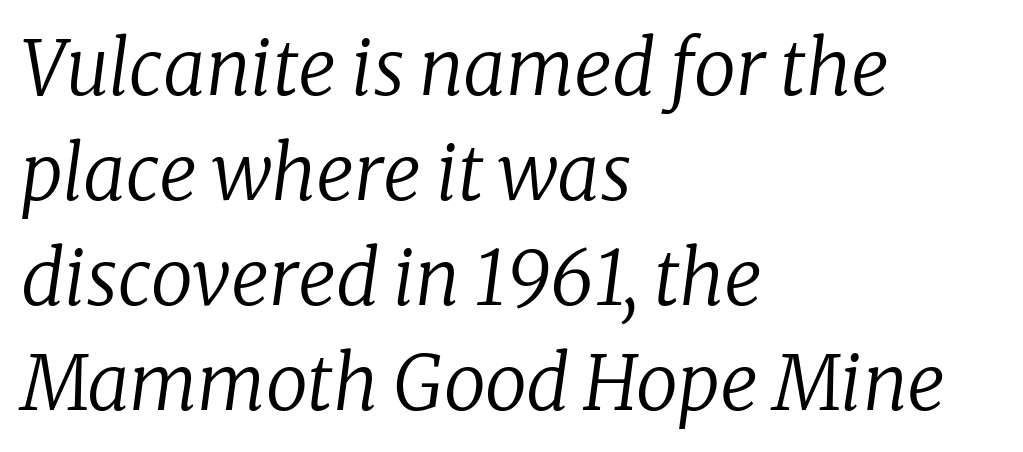
{"serif": "yes", "italic": "yes", "lean": "right", "slant_degrees": 8, "bold": "no", "weight": "regular", "width": "normal", "stroke_contrast": "low", "x_height": "medium", "monospaced": "no", "underline": "no", "align": "left", "line_spacing": "normal", "line_spacing_ratio": 1.4, "letter_spacing": "normal", "letter_spacing_em": 0.0, "glyph_px": 75}
